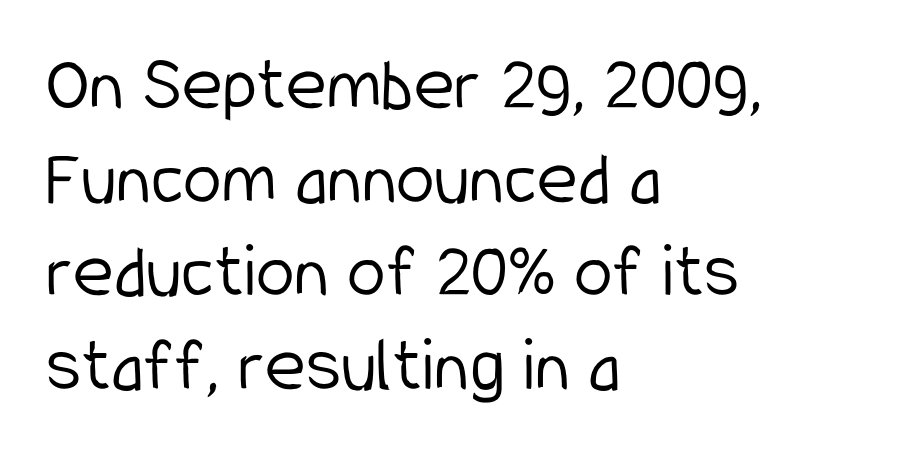
The image shows 78 px light, condensed sans-serif type, upright; set left-aligned, line spacing 1.2x, normal letter spacing, not underlined; low stroke contrast and a medium x-height.
